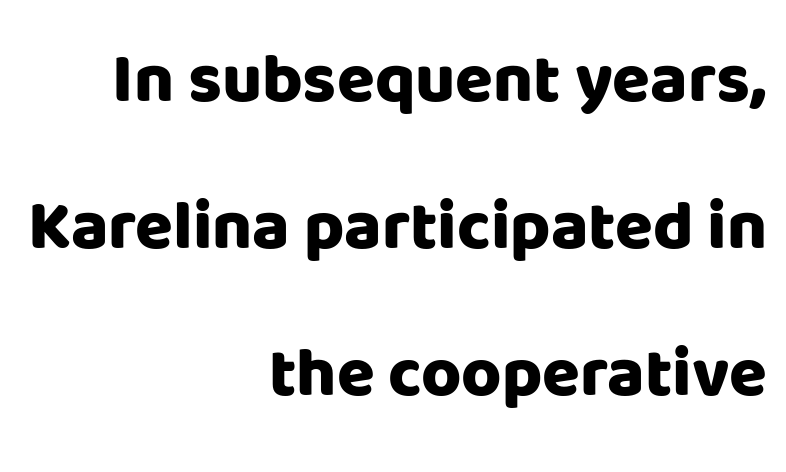
Q: Is the text bold? A: Yes.
Q: Is the text italic (slanted)? A: No, it is upright.
Q: Is the typeface a serif or a sans-serif typeface? A: Sans-serif.
Q: Is the text underlined? A: No.
Q: How is the paragraph aligned? A: Right-aligned.
Q: Is the spacing between letters normal or unusually wide? A: Normal.
Q: Is the spacing between lines tight, normal or loose? A: Loose.
Q: Width (condensed, normal, or wide)? A: Normal.
Q: Stroke contrast? A: Low.
Q: x-height? A: Large.
Q: Monospaced? A: No.
